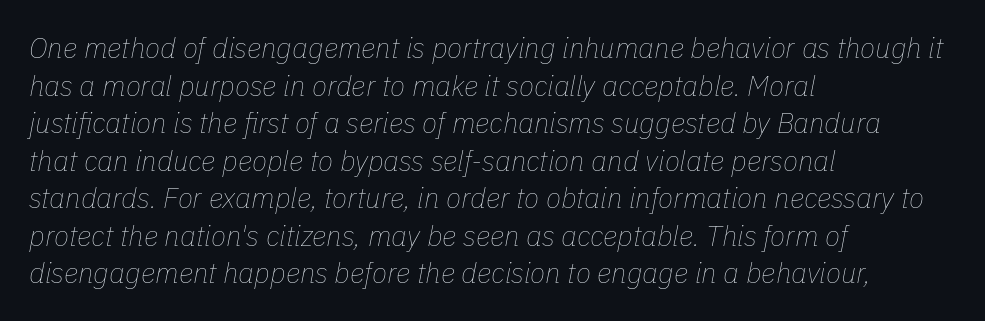
Varying glyph widths throughout — classic text-font behaviour. Left-aligned paragraph, ragged on the right. The letterforms sit at book weight or below. A normal amount of white space separates one row of letters from the next.
